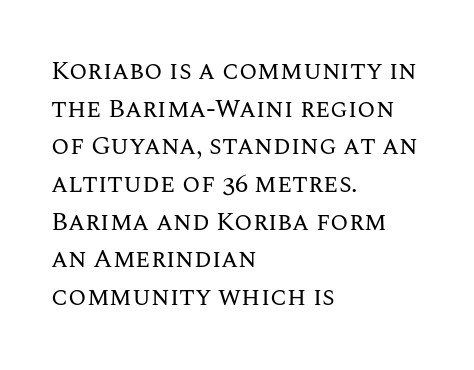
The image shows 26 px text type, upright; set left-aligned, normal line spacing (1.45x), normal letter spacing, not underlined.
